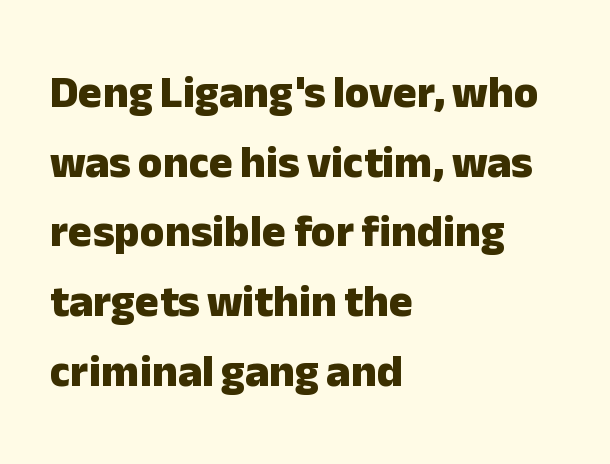
Q: Is the text bold? A: Yes.
Q: Is the text italic (slanted)? A: No, it is upright.
Q: Is the typeface a serif or a sans-serif typeface? A: Sans-serif.
Q: Is the text underlined? A: No.
Q: How is the paragraph aligned? A: Left-aligned.
Q: Is the spacing between letters normal or unusually wide? A: Normal.
Q: Is the spacing between lines tight, normal or loose? A: Normal.
Q: Width (condensed, normal, or wide)? A: Normal.
Q: Stroke contrast? A: Low.
Q: x-height? A: Medium.
Q: Monospaced? A: No.
